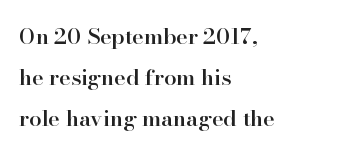
The image shows 22 px text type, upright; set left-aligned, line spacing 1.86x, normal letter spacing, not underlined.
